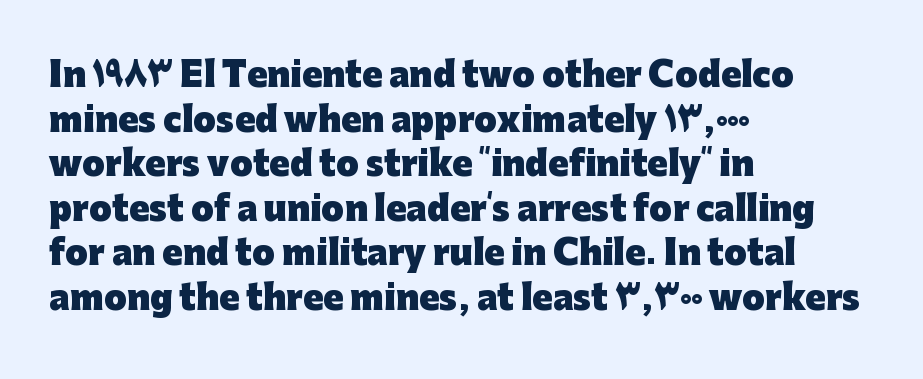
{"serif": "no", "italic": "no", "bold": "yes", "weight": "heavy", "width": "normal", "stroke_contrast": "low", "x_height": "medium", "monospaced": "no", "underline": "no", "align": "left", "line_spacing": "normal", "line_spacing_ratio": 1.35, "letter_spacing": "normal", "letter_spacing_em": 0.0, "glyph_px": 33}
